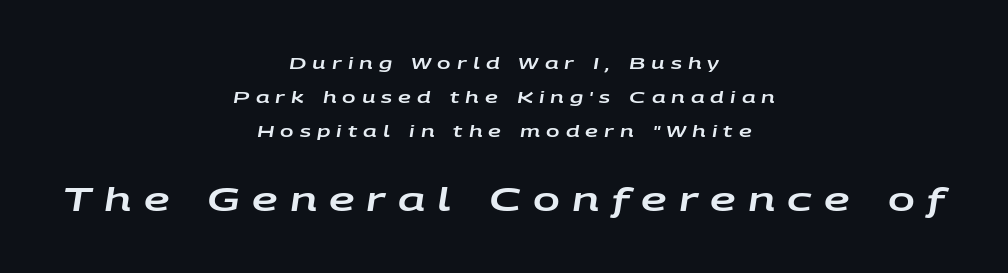
Type without underlining. If you folded the block vertically in half, each line would mirror itself in length. The passage shown stacks its lines with a broad gap. What stands out about the letter spacing? Its width — letters are far apart. The letters advance in unequal steps, a hallmark of proportional type.
